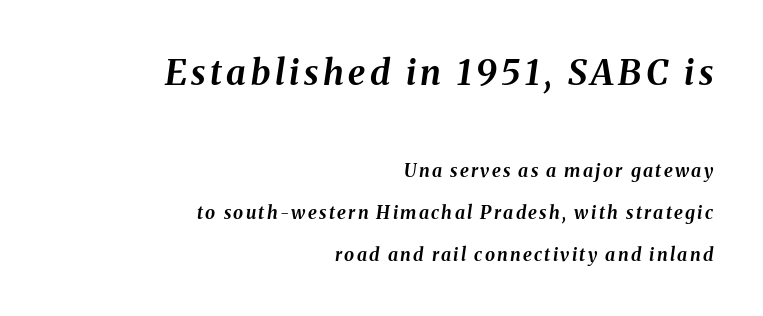
The image shows 35 px bold type, italic (leaning right); set right-aligned, loose line spacing (2.32x), not underlined; the first (top) block is 1.94x larger; medium stroke contrast and a medium x-height.
